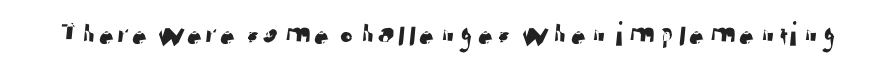
The image shows 35 px sans-serif type; set normal letter spacing, not underlined; low stroke contrast and a medium x-height.
